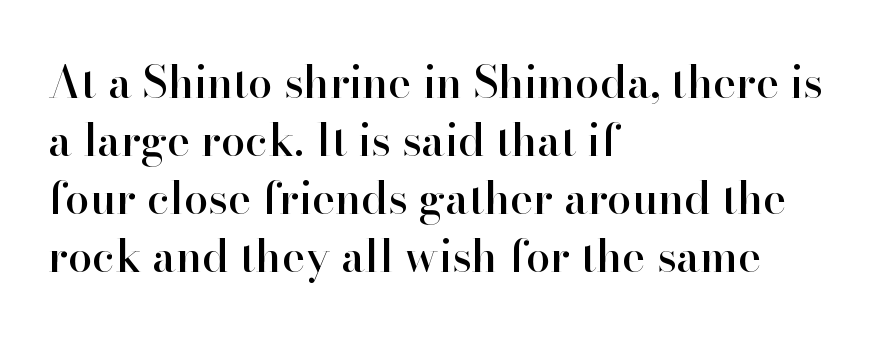
These lines are set flush left with a ragged right edge. Proportional: the letters do not fall into vertical columns. Font category for this specimen: serif. The specimen omits any rule beneath the text block's lines. This rendering leaves character spacing at its baseline value.
